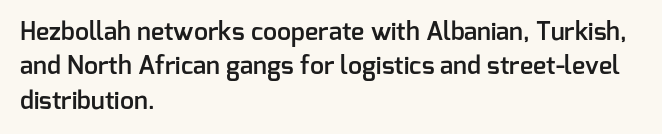
No italicization has been applied; the sample stays upright. Every letter is mildly thick-stroked: semibold rather than bold. The rag falls on the right side of this text block. The area under the type is left untouched.
